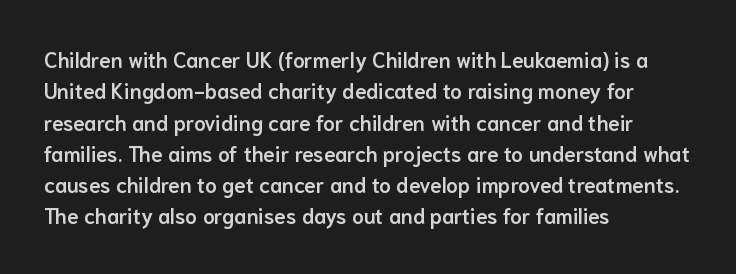
The image shows 21 px text type, upright; set left-aligned, normal line spacing (1.49x), normal letter spacing, not underlined.
